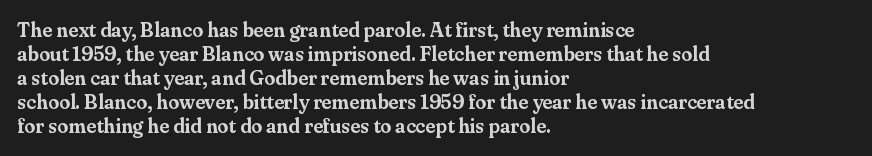
The image shows 20 px text type, upright; set left-aligned, line spacing 1.2x, normal letter spacing, not underlined.
